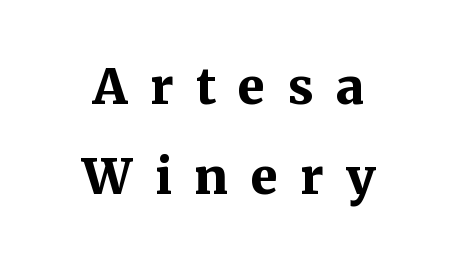
{"serif": "yes", "italic": "no", "bold": "yes", "weight": "bold", "width": "normal", "stroke_contrast": "medium", "x_height": "medium", "monospaced": "no", "underline": "no", "align": "center", "line_spacing_ratio": 1.84, "letter_spacing": "wide", "letter_spacing_em": 0.46, "glyph_px": 49}
